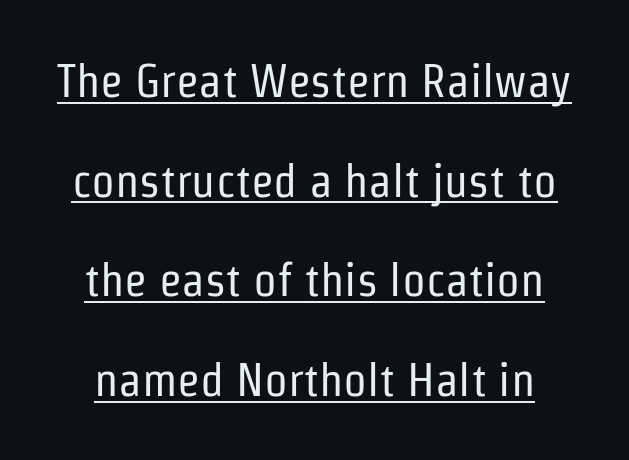
Caption: standard tracking, unaltered. The passage shown is typed in a proportional face where columns would drift. The letters stand upright; this is a roman face. The letters carry no serifs — their stems end cleanly without finishing strokes. Think standard paragraph weight, or any step lighter than that. Somebody hit Ctrl+U on this one — the words are underlined.
